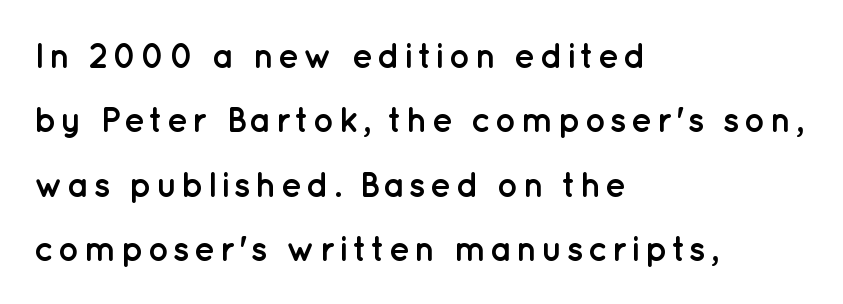
{"serif": "no", "italic": "no", "bold": "yes", "weight": "semibold", "width": "normal", "stroke_contrast": "low", "x_height": "medium", "monospaced": "no", "underline": "no", "align": "left", "line_spacing_ratio": 1.84, "glyph_px": 35}
